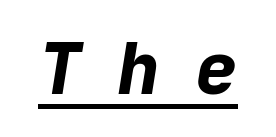
Does the lettering tilt? It does — this is italic. Note the uniform advance width — an 'i' takes as much space as an 'm'. A rule runs beneath these lines of type. Caption: expanded tracking, letters set apart. The letters are bold, with thick, heavy strokes.
